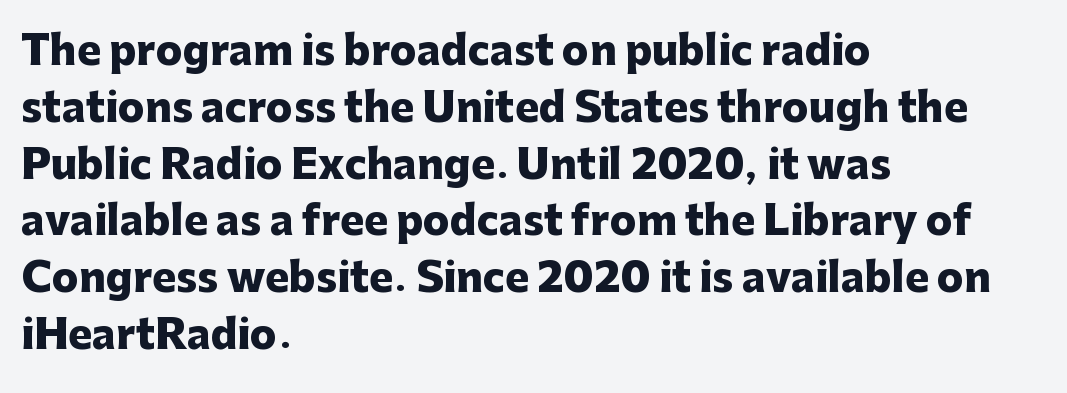
Q: Is the text bold? A: Yes.
Q: Is the text italic (slanted)? A: No, it is upright.
Q: Is the typeface a serif or a sans-serif typeface? A: Sans-serif.
Q: Is the text underlined? A: No.
Q: How is the paragraph aligned? A: Left-aligned.
Q: Is the spacing between letters normal or unusually wide? A: Normal.
Q: Is the spacing between lines tight, normal or loose? A: Normal.
Q: Width (condensed, normal, or wide)? A: Normal.
Q: Stroke contrast? A: Low.
Q: x-height? A: Medium.
Q: Monospaced? A: No.
